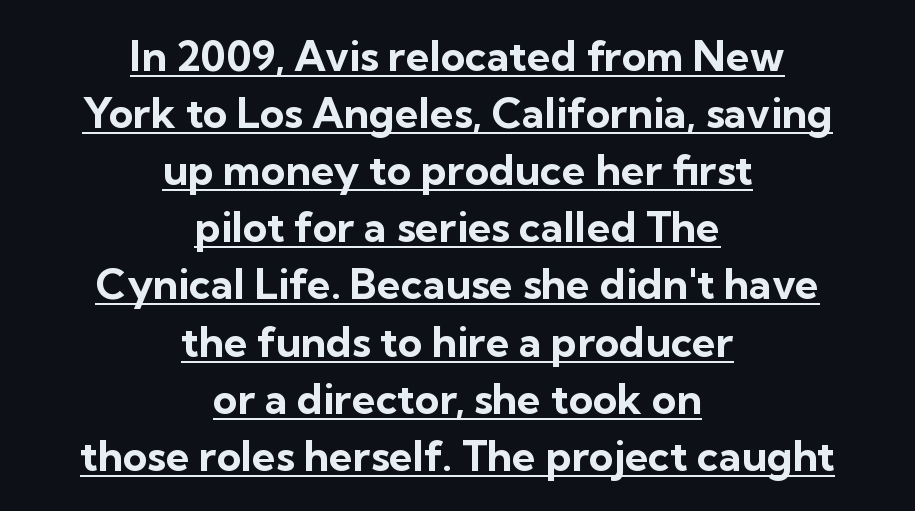
{"serif": "no", "italic": "no", "bold": "yes", "weight": "bold", "width": "normal", "stroke_contrast": "low", "x_height": "medium", "monospaced": "no", "underline": "yes", "align": "center", "line_spacing": "normal", "line_spacing_ratio": 1.36, "letter_spacing": "normal", "letter_spacing_em": 0.0, "glyph_px": 42}
